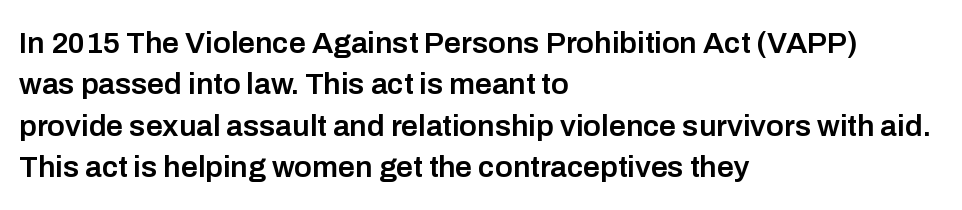
{"serif": "no", "italic": "no", "bold": "semi", "weight": "semibold", "width": "normal", "stroke_contrast": "low", "x_height": "medium", "monospaced": "no", "underline": "no", "align": "left", "line_spacing": "normal", "line_spacing_ratio": 1.38, "letter_spacing": "normal", "letter_spacing_em": 0.0, "glyph_px": 30}
